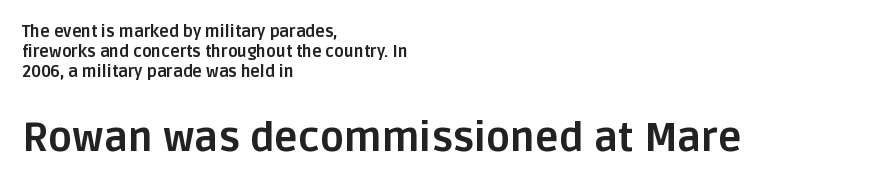
Q: Is the text bold? A: Yes.
Q: Is the text italic (slanted)? A: No, it is upright.
Q: Is the typeface a serif or a sans-serif typeface? A: Sans-serif.
Q: Is the text underlined? A: No.
Q: How is the paragraph aligned? A: Left-aligned.
Q: Is the spacing between letters normal or unusually wide? A: Normal.
Q: Is the spacing between lines tight, normal or loose? A: Normal.
Q: Which block of text is set in a larger size, the first (top) or the second (bottom)? A: The second (bottom) one.
Q: Width (condensed, normal, or wide)? A: Normal.
Q: Stroke contrast? A: Low.
Q: x-height? A: Large.
Q: Monospaced? A: No.
